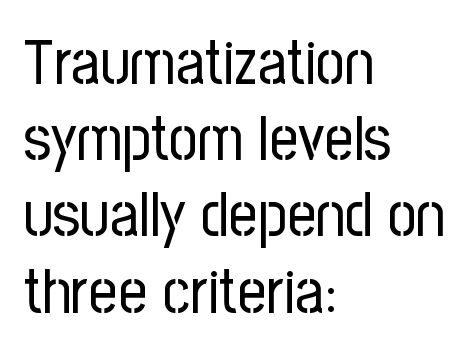
{"serif": "no", "italic": "no", "bold": "no", "weight": "regular", "width": "condensed", "stroke_contrast": "low", "x_height": "medium", "monospaced": "no", "underline": "no", "align": "left", "line_spacing_ratio": 1.21, "letter_spacing": "normal", "letter_spacing_em": 0.0, "glyph_px": 63}
